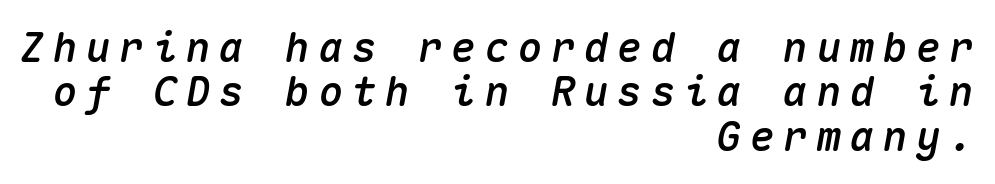
Q: Is the text italic (slanted)? A: Yes, it leans right by about 10 degrees.
Q: Is the text underlined? A: No.
Q: How is the paragraph aligned? A: Right-aligned.
Q: Is the spacing between letters normal or unusually wide? A: Unusually wide.
Q: Is the spacing between lines tight, normal or loose? A: Tight.
Q: Width (condensed, normal, or wide)? A: Normal.
Q: Stroke contrast? A: Medium.
Q: x-height? A: Medium.
Q: Monospaced? A: Yes.
